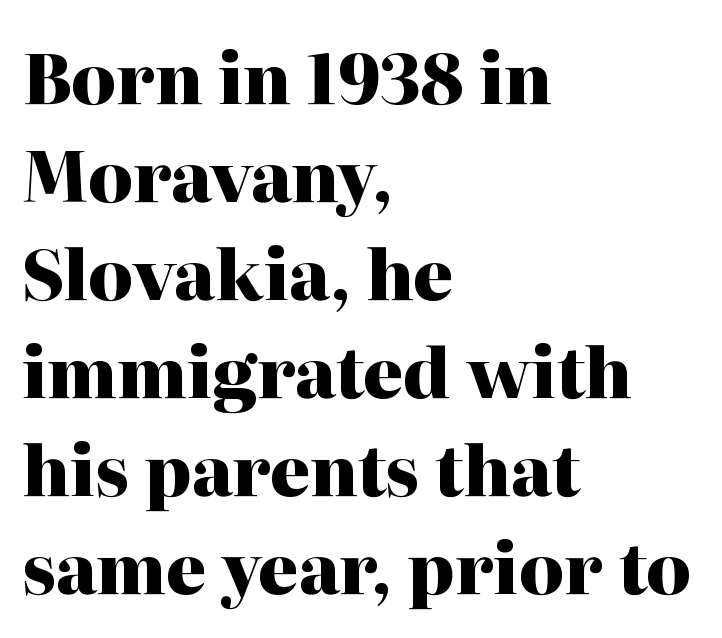
The face used here is rendered with its standard letterfit. This is serif lettering, the kind often seen in printed books. Strokes here are thick enough to call this a true bold. The strip under each line holds only bare page. Which margin do the lines hug? The left one — the right edge is uneven.
